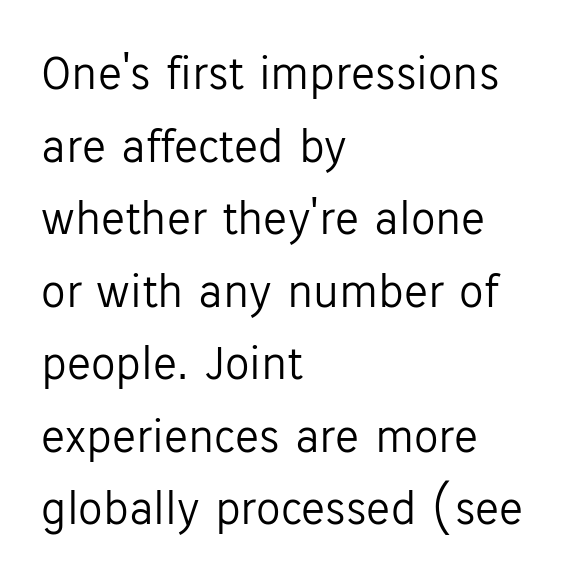
{"serif": "no", "italic": "no", "bold": "no", "weight": "light", "width": "normal", "stroke_contrast": "low", "x_height": "medium", "monospaced": "no", "underline": "no", "align": "left", "line_spacing": "normal", "line_spacing_ratio": 1.48, "letter_spacing": "normal", "letter_spacing_em": 0.0, "glyph_px": 49}
